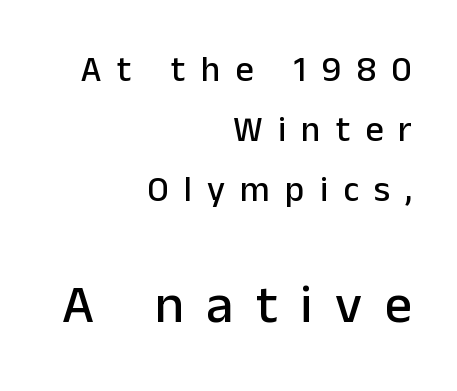
I'd call this a sans setting — the letters go barefoot. Compared with typical body copy, the letter spacing here is much looser. No italicization has been applied; the sample stays upright. The space beneath each line is pristine and unruled.
